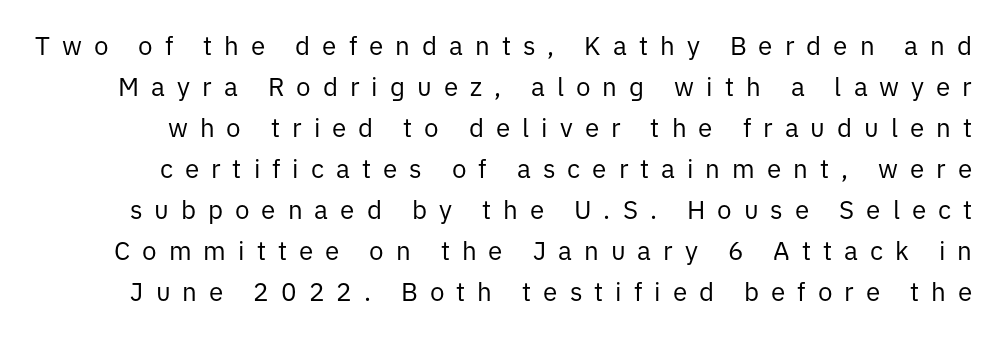
Leading: standard. Has an underline been added? It has not. This sample uses expanded letter spacing, leaving extra air between glyphs. The font sits on the lighter half of the weight spectrum, regular included. Characters remain perfectly vertical along every line.
